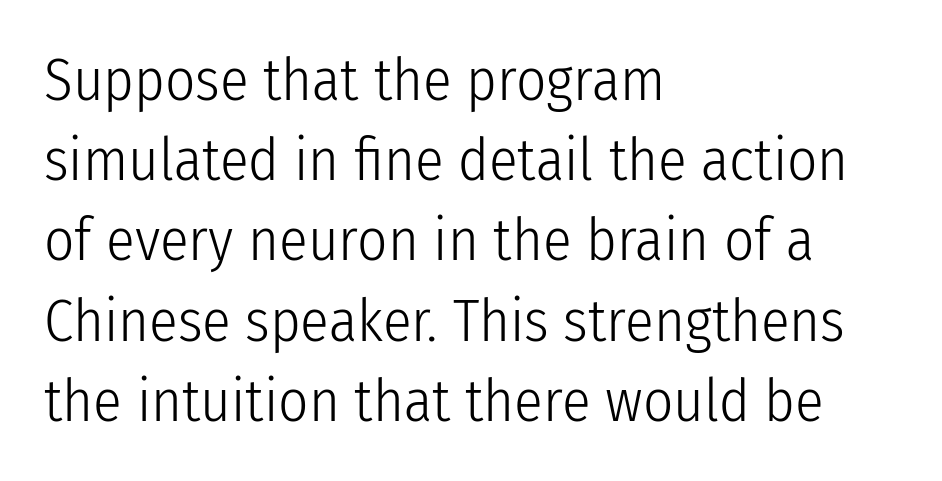
The image shows 59 px light, condensed sans-serif type, upright; set left-aligned, normal line spacing (1.36x), normal letter spacing, not underlined; low stroke contrast and a medium x-height.
